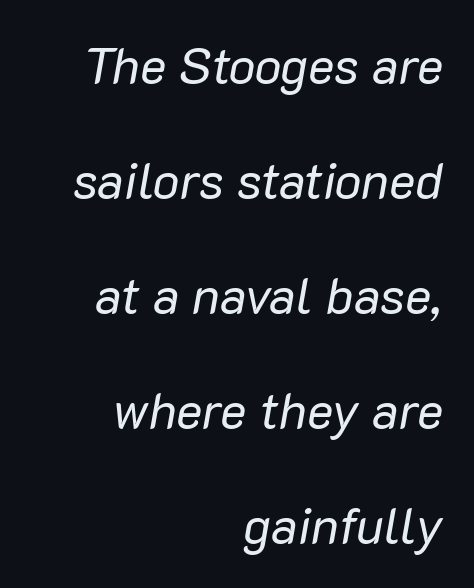
Q: Is the text bold? A: No.
Q: Is the text italic (slanted)? A: Yes, it leans right by about 10 degrees.
Q: Is the text underlined? A: No.
Q: How is the paragraph aligned? A: Right-aligned.
Q: Is the spacing between letters normal or unusually wide? A: Normal.
Q: Is the spacing between lines tight, normal or loose? A: Loose.
Q: Width (condensed, normal, or wide)? A: Normal.
Q: Stroke contrast? A: Low.
Q: x-height? A: Medium.
Q: Monospaced? A: No.
